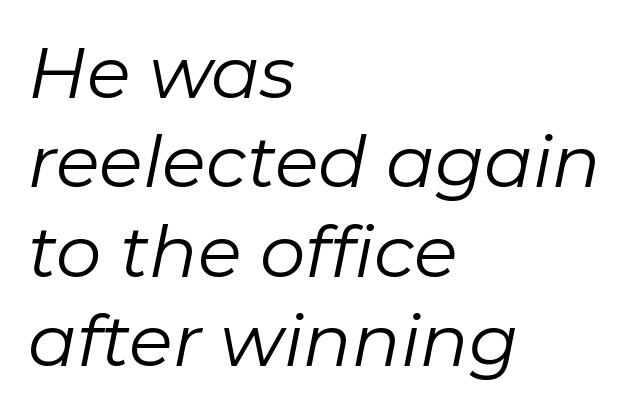
{"italic": "yes", "lean": "right", "slant_degrees": 11, "bold": "no", "weight": "regular", "width": "normal", "stroke_contrast": "low", "x_height": "medium", "monospaced": "no", "underline": "no", "align": "left", "line_spacing_ratio": 1.24, "letter_spacing": "normal", "letter_spacing_em": 0.0, "glyph_px": 72}
